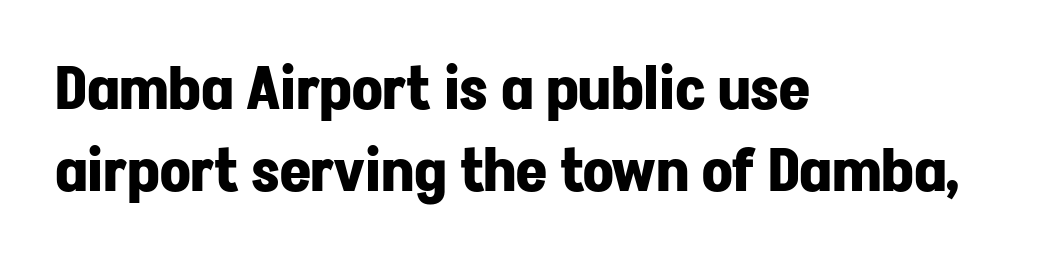
Plain, unruled lines of type. A sans-serif font was chosen for this passage. Layout note: lines flush left. Character widths vary here, with narrow letters taking less room than wide ones.
